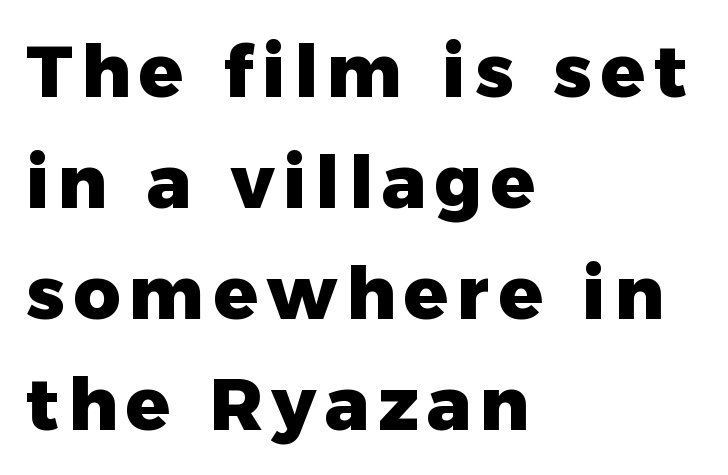
{"serif": "no", "italic": "no", "bold": "yes", "weight": "heavy", "width": "normal", "stroke_contrast": "low", "x_height": "medium", "monospaced": "no", "underline": "no", "align": "left", "line_spacing": "normal", "line_spacing_ratio": 1.52, "glyph_px": 73}
